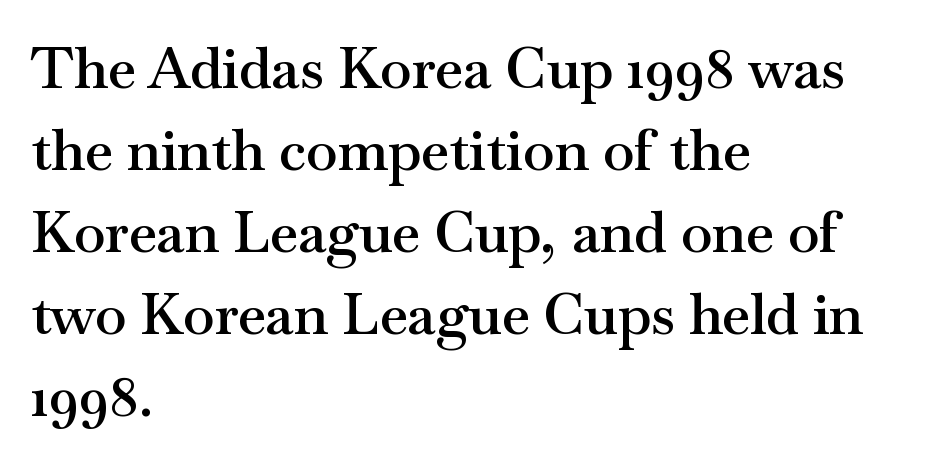
The text block is weighted toward the left margin, trailing off unevenly rightward. Check where the strokes stop: tiny serifs finish them off. The zone under the glyphs is completely vacant. This sample has the flowing, uneven cadence of proportional lettering. In terms of weight, the rendering is demibold, just under bold. These lines were composed using upright roman letters.
